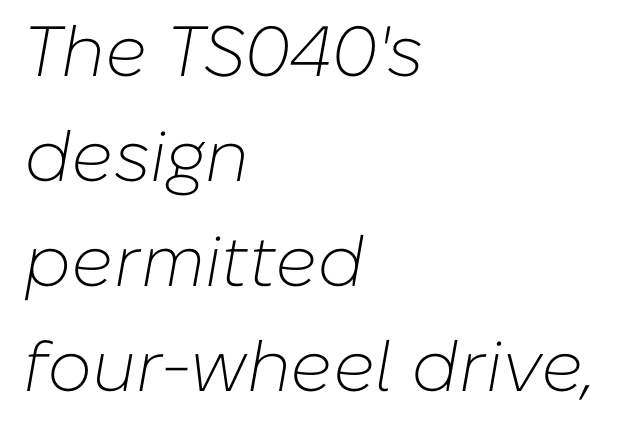
Q: Is the text bold? A: No.
Q: Is the text italic (slanted)? A: Yes, it leans right by about 10 degrees.
Q: Is the text underlined? A: No.
Q: How is the paragraph aligned? A: Left-aligned.
Q: Is the spacing between letters normal or unusually wide? A: Normal.
Q: Is the spacing between lines tight, normal or loose? A: Normal.
Q: Width (condensed, normal, or wide)? A: Normal.
Q: Stroke contrast? A: Low.
Q: x-height? A: Medium.
Q: Monospaced? A: No.
